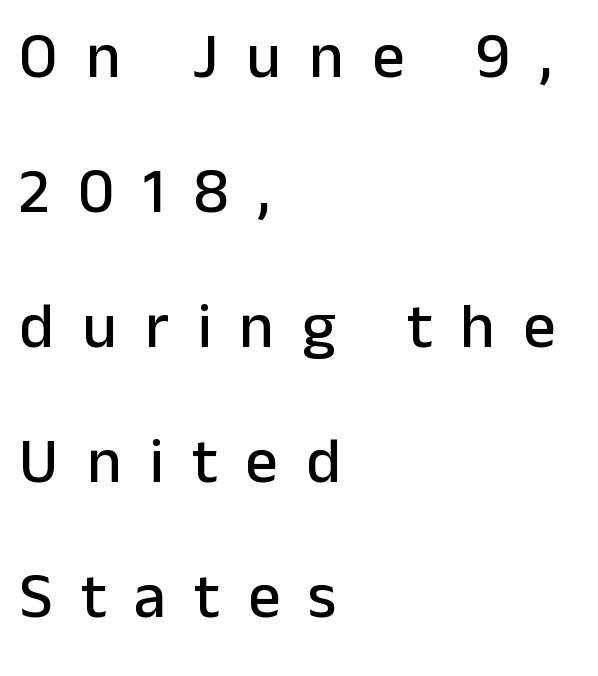
Someone cranked the tracking dial way up on this one. Note the varied advance widths — an 'i' is clearly narrower than an 'm'. The line-height multiplier appears high, well above default. I'd call this a sans setting — the letters go barefoot. Reading down the block, your eye returns to a fixed left position each line. The type sits square on the baseline with zero lean.
